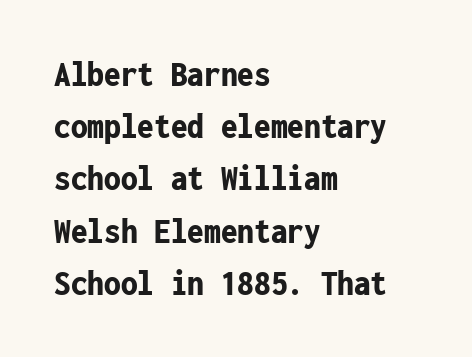
Q: Is the text bold? A: Yes.
Q: Is the text italic (slanted)? A: No, it is upright.
Q: Is the typeface a serif or a sans-serif typeface? A: Sans-serif.
Q: Is the text underlined? A: No.
Q: How is the paragraph aligned? A: Left-aligned.
Q: Is the spacing between letters normal or unusually wide? A: Normal.
Q: Is the spacing between lines tight, normal or loose? A: Normal.
Q: Width (condensed, normal, or wide)? A: Condensed.
Q: Stroke contrast? A: Low.
Q: x-height? A: Medium.
Q: Monospaced? A: Yes.
